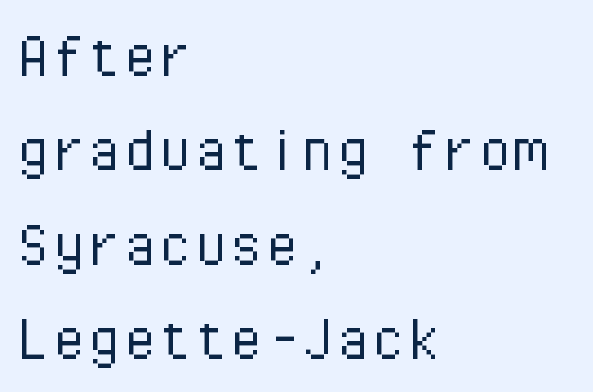
Q: Is the text bold? A: No.
Q: Is the text italic (slanted)? A: No, it is upright.
Q: Is the typeface a serif or a sans-serif typeface? A: Sans-serif.
Q: Is the text underlined? A: No.
Q: How is the paragraph aligned? A: Left-aligned.
Q: Is the spacing between letters normal or unusually wide? A: Normal.
Q: Is the spacing between lines tight, normal or loose? A: Normal.
Q: Width (condensed, normal, or wide)? A: Normal.
Q: Stroke contrast? A: Low.
Q: x-height? A: Medium.
Q: Monospaced? A: Yes.
